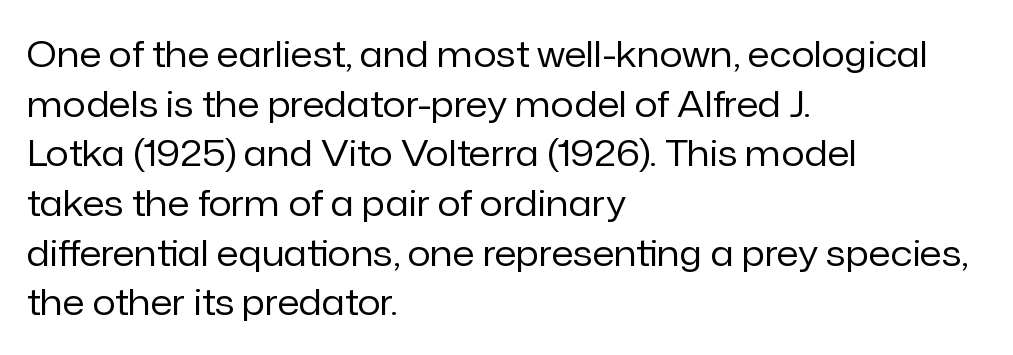
Q: Is the text bold? A: No.
Q: Is the text italic (slanted)? A: No, it is upright.
Q: Is the typeface a serif or a sans-serif typeface? A: Sans-serif.
Q: Is the text underlined? A: No.
Q: How is the paragraph aligned? A: Left-aligned.
Q: Is the spacing between letters normal or unusually wide? A: Normal.
Q: Is the spacing between lines tight, normal or loose? A: Normal.
Q: Width (condensed, normal, or wide)? A: Normal.
Q: Stroke contrast? A: Low.
Q: x-height? A: Medium.
Q: Monospaced? A: No.
